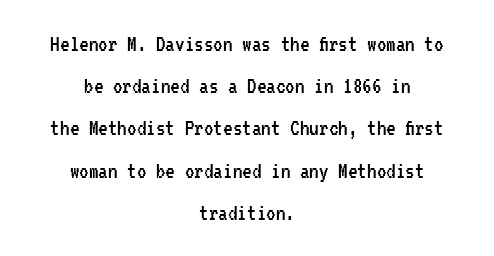
The image shows 24 px text type, upright; set centered, line spacing 1.76x, normal letter spacing, not underlined.
